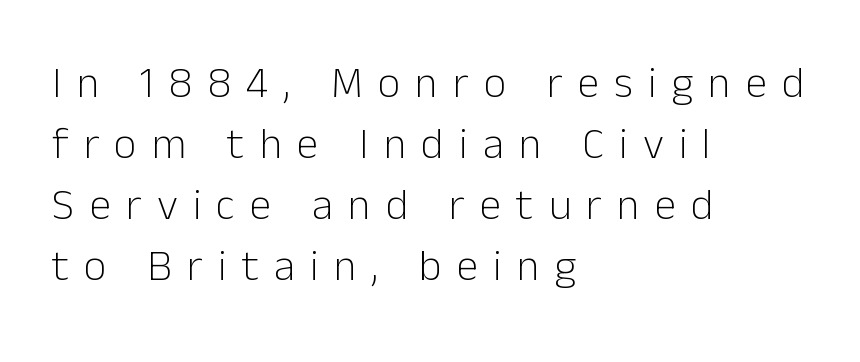
{"serif": "no", "italic": "no", "bold": "no", "weight": "light", "width": "normal", "stroke_contrast": "low", "x_height": "medium", "monospaced": "no", "underline": "no", "align": "left", "line_spacing": "normal", "line_spacing_ratio": 1.39, "letter_spacing": "wide", "letter_spacing_em": 0.34, "glyph_px": 44}
